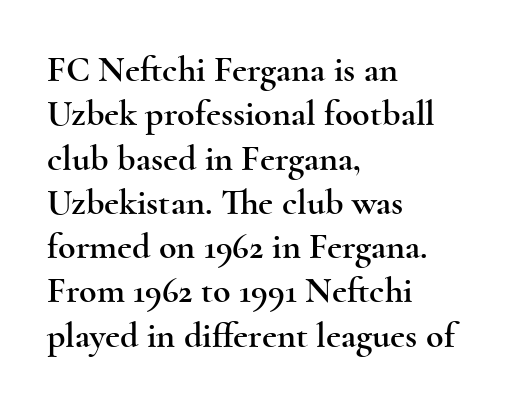
Students, note that the glyphs here touch the page at normal intervals. Notice how the passage keeps a crisp vertical edge on the left only. Does the type have serifs? Yes, each stem ends in a small foot. The passage shown is not underscored anywhere. The letters stand straight up with perfectly vertical stems. The rendering uses natural spacing where letterforms have individual widths.
